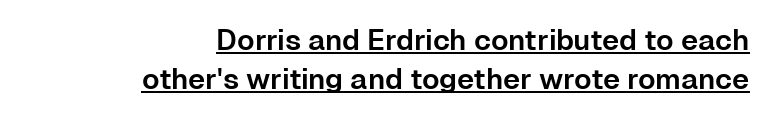
{"serif": "no", "italic": "no", "width": "normal", "stroke_contrast": "low", "x_height": "medium", "monospaced": "no", "underline": "yes", "align": "right", "line_spacing": "normal", "line_spacing_ratio": 1.35, "letter_spacing": "normal", "letter_spacing_em": 0.0, "glyph_px": 29}
